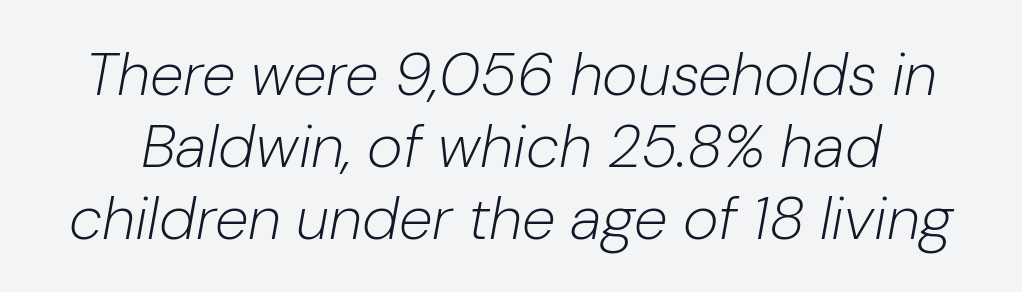
The face used here has a pronounced slope to its letters. Stems and bowls with no extra thickness — not bold. The tracking reads as untouched default to a designer's eye. Note the varied advance widths — an 'i' is clearly narrower than an 'm'. Clear beneath every line of the passage.
